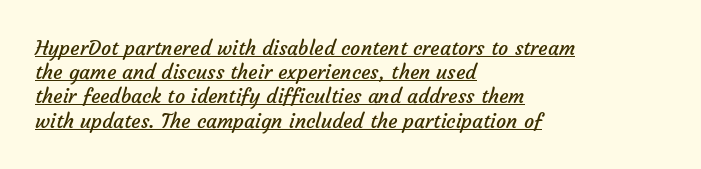
Q: Is the text bold? A: No.
Q: Is the text underlined? A: Yes.
Q: How is the paragraph aligned? A: Left-aligned.
Q: Is the spacing between letters normal or unusually wide? A: Normal.
